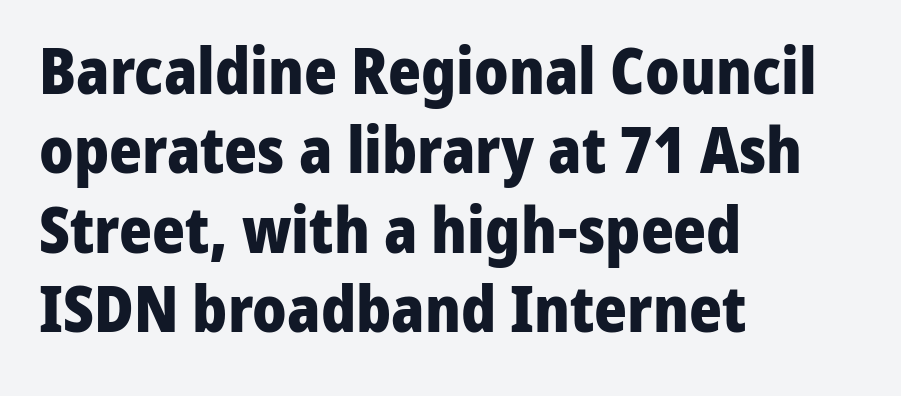
{"serif": "no", "italic": "no", "bold": "yes", "weight": "heavy", "width": "normal", "stroke_contrast": "low", "x_height": "medium", "monospaced": "no", "underline": "no", "align": "left", "line_spacing": "normal", "line_spacing_ratio": 1.26, "letter_spacing": "normal", "letter_spacing_em": 0.0, "glyph_px": 63}
